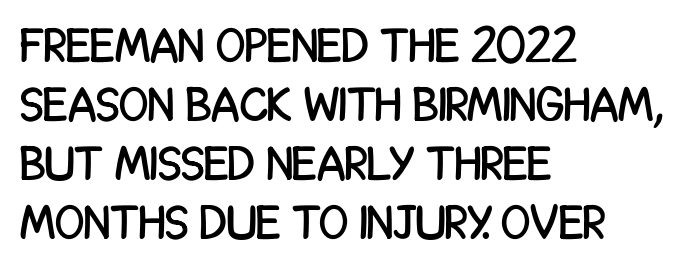
The image shows 48 px condensed sans-serif type, upright; set left-aligned, line spacing 1.23x, normal letter spacing, not underlined; low stroke contrast and a large x-height.
